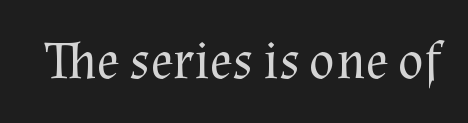
The image shows 54 px regular-weight type, upright; set normal letter spacing, not underlined; medium stroke contrast and a medium x-height.
